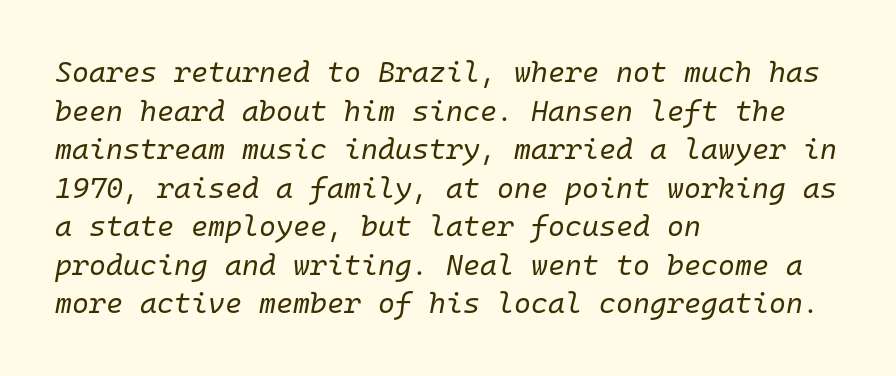
The image shows 29 px regular-weight type, italic (leaning right), monospaced; set left-aligned, normal line spacing (1.33x), normal letter spacing, not underlined; low stroke contrast and a medium x-height.
